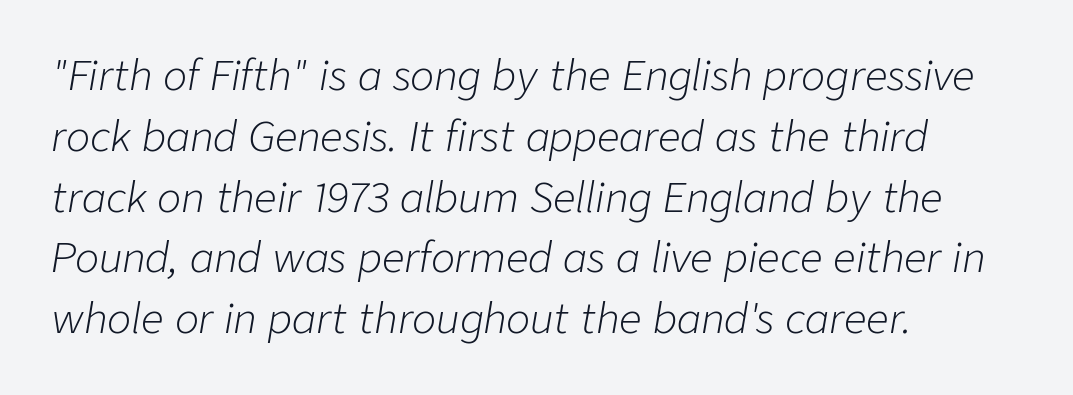
The image shows 40 px light type, italic (leaning right); set left-aligned, normal line spacing (1.52x), normal letter spacing, not underlined; low stroke contrast and a medium x-height.
